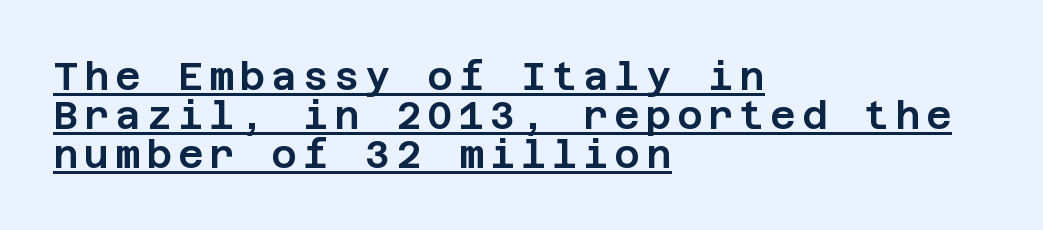
{"serif": "no", "italic": "no", "width": "normal", "stroke_contrast": "low", "x_height": "large", "underline": "yes", "align": "left", "line_spacing": "tight", "line_spacing_ratio": 1.0, "glyph_px": 39}
